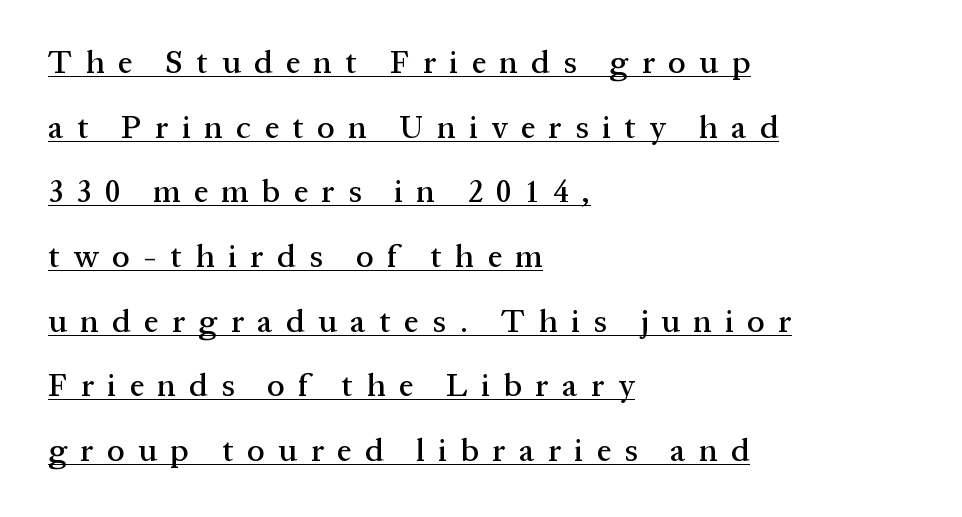
The image shows 32 px serif type, upright; set left-aligned, loose line spacing (2.02x), unusually wide letter spacing (+0.42 em), underlined; medium stroke contrast and a medium x-height.
